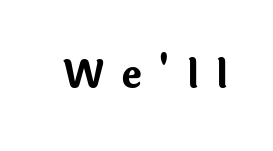
The image shows 39 px bold sans-serif type, upright; set unusually wide letter spacing (+0.43 em), not underlined; low stroke contrast and a medium x-height.
